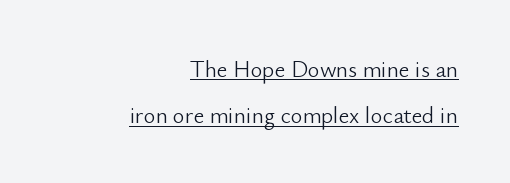
The image shows 23 px text type, upright; set right-aligned, loose line spacing (2.02x), normal letter spacing, underlined.
